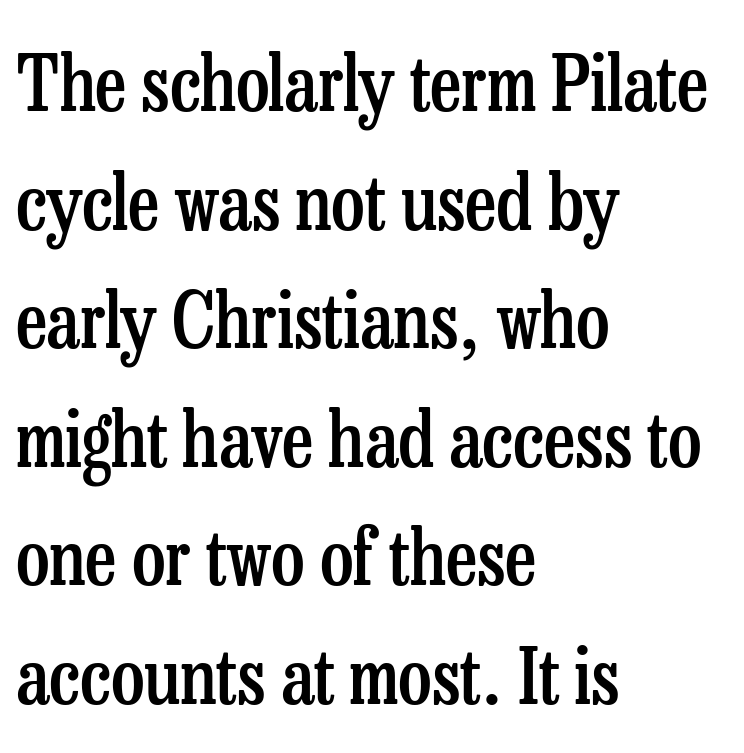
Q: Is the text bold? A: Semi-bold.
Q: Is the text italic (slanted)? A: No, it is upright.
Q: Is the typeface a serif or a sans-serif typeface? A: Serif.
Q: Is the text underlined? A: No.
Q: How is the paragraph aligned? A: Left-aligned.
Q: Is the spacing between letters normal or unusually wide? A: Normal.
Q: Is the spacing between lines tight, normal or loose? A: Normal.
Q: Width (condensed, normal, or wide)? A: Condensed.
Q: Stroke contrast? A: Low.
Q: x-height? A: Medium.
Q: Monospaced? A: No.
